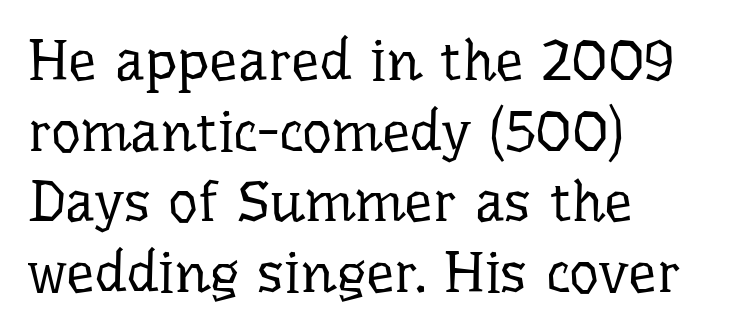
Q: Is the text bold? A: No.
Q: Is the text italic (slanted)? A: No, it is upright.
Q: Is the typeface a serif or a sans-serif typeface? A: Serif.
Q: Is the text underlined? A: No.
Q: How is the paragraph aligned? A: Left-aligned.
Q: Is the spacing between letters normal or unusually wide? A: Normal.
Q: Width (condensed, normal, or wide)? A: Normal.
Q: Stroke contrast? A: Low.
Q: x-height? A: Medium.
Q: Monospaced? A: No.
